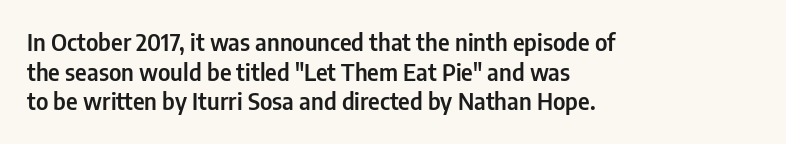
Descenders are the only things crossing below the line. A classic flush-left, rag-right setting is used for this passage. Upright lettering throughout. Quick note: interline space is typical. Letter spacing: default.
